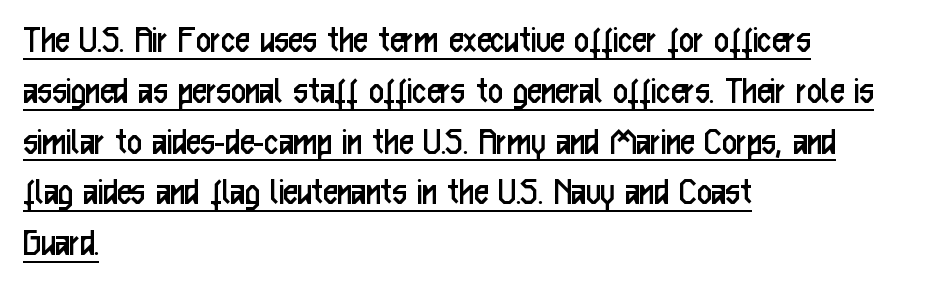
The image shows 40 px regular-weight, condensed sans-serif type, upright; set left-aligned, normal line spacing (1.27x), normal letter spacing, underlined; low stroke contrast and a medium x-height.
